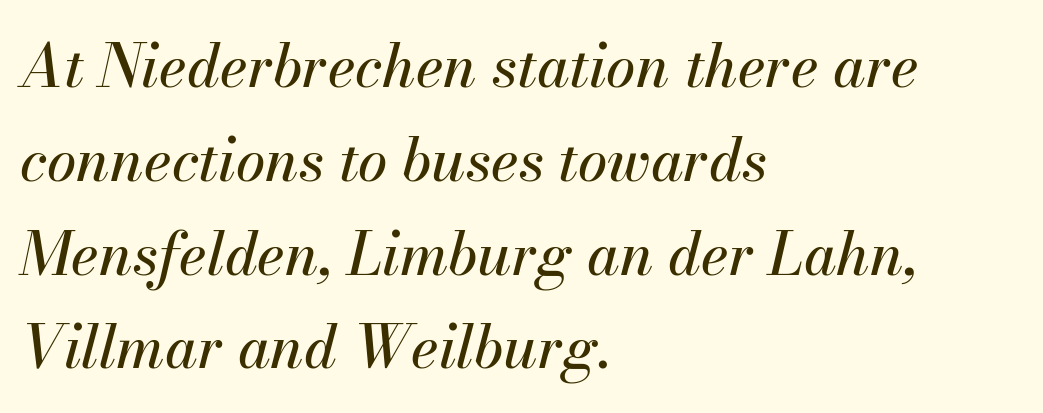
{"italic": "yes", "lean": "right", "slant_degrees": 13, "width": "normal", "stroke_contrast": "medium", "x_height": "small", "monospaced": "no", "underline": "no", "align": "left", "line_spacing": "normal", "line_spacing_ratio": 1.59, "letter_spacing": "normal", "letter_spacing_em": 0.0, "glyph_px": 59}
